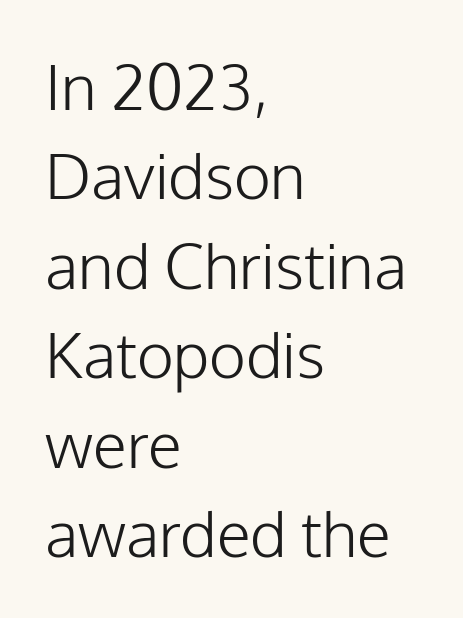
The image shows 63 px light sans-serif type, upright; set left-aligned, normal line spacing (1.42x), normal letter spacing, not underlined; low stroke contrast and a medium x-height.
